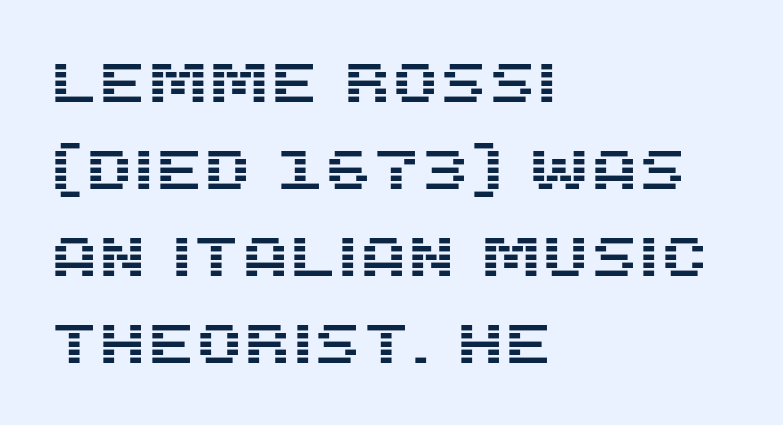
Q: Is the text italic (slanted)? A: No, it is upright.
Q: Is the typeface a serif or a sans-serif typeface? A: Sans-serif.
Q: Is the text underlined? A: No.
Q: How is the paragraph aligned? A: Left-aligned.
Q: Is the spacing between letters normal or unusually wide? A: Normal.
Q: Is the spacing between lines tight, normal or loose? A: Normal.
Q: Width (condensed, normal, or wide)? A: Normal.
Q: Stroke contrast? A: Medium.
Q: x-height? A: Large.
Q: Monospaced? A: No.
